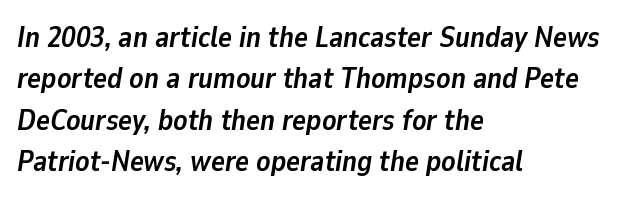
The specimen reads as italic at a glance. The characters look thick and weighty, a clear bold. Horizontal bands of white between lines are of average thickness. The tracking reads as untouched default to a designer's eye. All the whitespace from short lines collects on the right.
